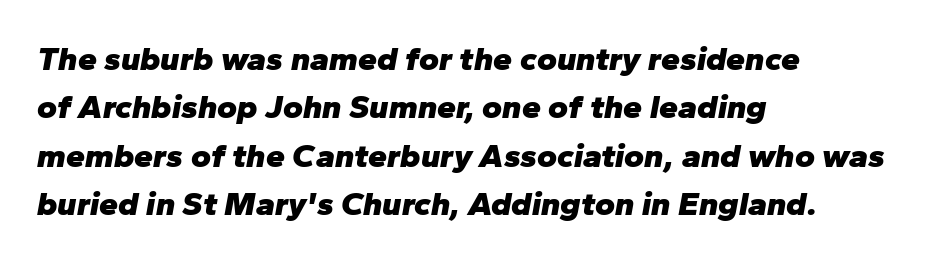
Would a proofreader flag this as italicized? Yes. Note the varied advance widths — an 'i' is clearly narrower than an 'm'. Nobody drew a line under any word here. A full-strength bold gives these letters their thick strokes. The type is set solid horizontally, with unmodified tracking.
